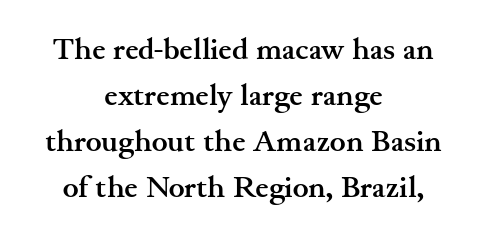
The rendering uses a bold face; every stroke is thick and dark. The text block is weighted toward neither margin, spreading evenly from the middle. Character widths vary here, with narrow letters taking less room than wide ones. This is the regular roman posture of the typeface. The designer left line spacing at the default.
